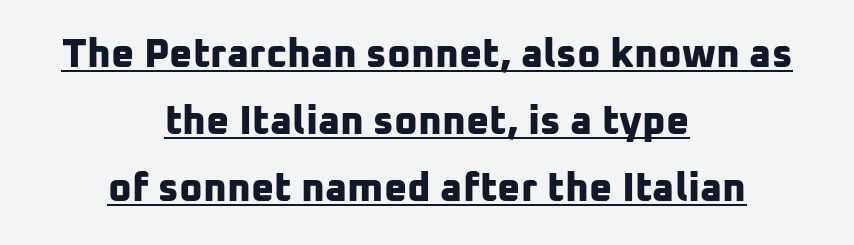
{"serif": "no", "bold": "yes", "weight": "bold", "width": "normal", "stroke_contrast": "low", "x_height": "medium", "monospaced": "no", "underline": "yes", "align": "center", "line_spacing": "normal", "line_spacing_ratio": 1.67, "letter_spacing": "normal", "letter_spacing_em": 0.0, "glyph_px": 40}
